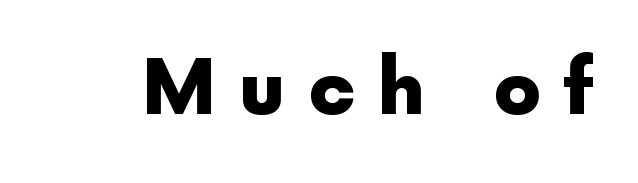
Q: Is the text bold? A: Yes.
Q: Is the text italic (slanted)? A: No, it is upright.
Q: Is the typeface a serif or a sans-serif typeface? A: Sans-serif.
Q: Is the text underlined? A: No.
Q: Is the spacing between letters normal or unusually wide? A: Unusually wide.
Q: Width (condensed, normal, or wide)? A: Normal.
Q: x-height? A: Medium.
Q: Monospaced? A: No.
